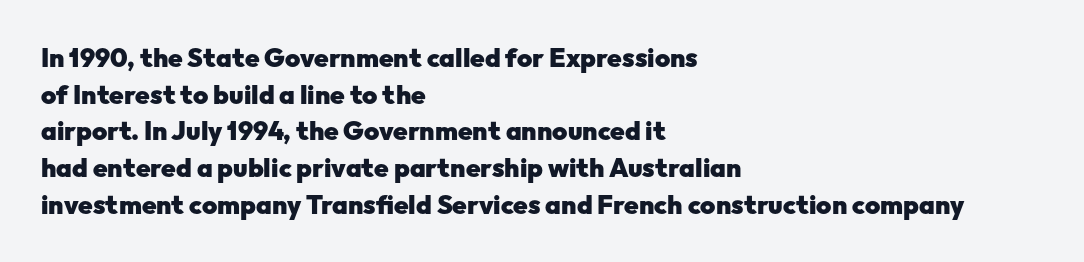
Q: Is the text bold? A: Yes.
Q: Is the text italic (slanted)? A: No, it is upright.
Q: Is the text underlined? A: No.
Q: How is the paragraph aligned? A: Left-aligned.
Q: Is the spacing between letters normal or unusually wide? A: Normal.
Q: Is the spacing between lines tight, normal or loose? A: Normal.
